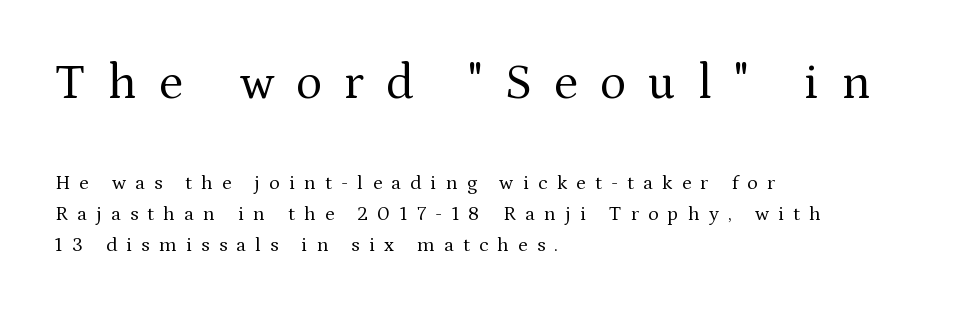
Q: Is the text bold? A: No.
Q: Is the text italic (slanted)? A: No, it is upright.
Q: Is the typeface a serif or a sans-serif typeface? A: Serif.
Q: Is the text underlined? A: No.
Q: How is the paragraph aligned? A: Left-aligned.
Q: Is the spacing between letters normal or unusually wide? A: Unusually wide.
Q: Is the spacing between lines tight, normal or loose? A: Normal.
Q: Which block of text is set in a larger size, the first (top) or the second (bottom)? A: The first (top) one.
Q: Width (condensed, normal, or wide)? A: Normal.
Q: Stroke contrast? A: Medium.
Q: x-height? A: Medium.
Q: Monospaced? A: No.
